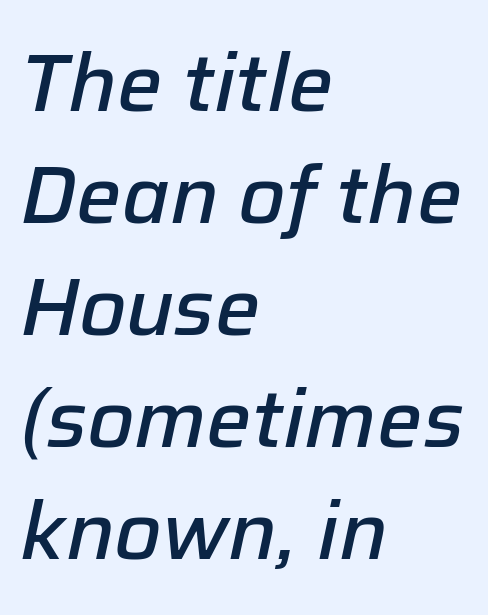
Caption: multi-line text, flush left, ragged right. Think of a printed novel: that variable character pitch is what you see here. Regarding leading, the lines here are spaced in the standard way. It's the slanting kind of type.
